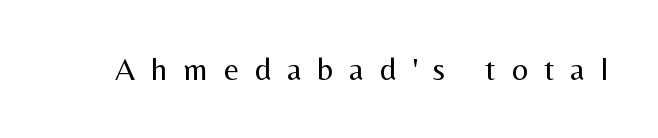
The image shows 32 px regular-weight sans-serif type, upright; set unusually wide letter spacing (+0.5 em), not underlined; medium stroke contrast and a medium x-height.
